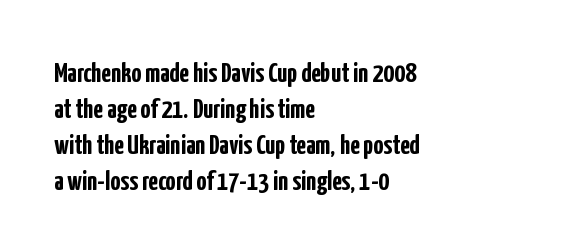
A typesetter would call this proportional, since set widths differ per character. The block of text has a typical density, with ordinary space between rows. Horizontally, the lines are justified to the leading edge only. The area under the type is left untouched. Each word holds together tightly as a unit, with standard inter-letter gaps.
